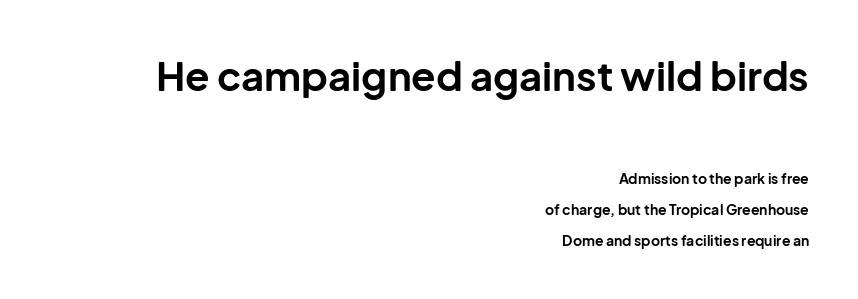
The image shows 40 px bold sans-serif type, upright; set right-aligned, loose line spacing (2.2x), normal letter spacing, not underlined; the first (top) block is 2.86x larger; low stroke contrast and a medium x-height.
